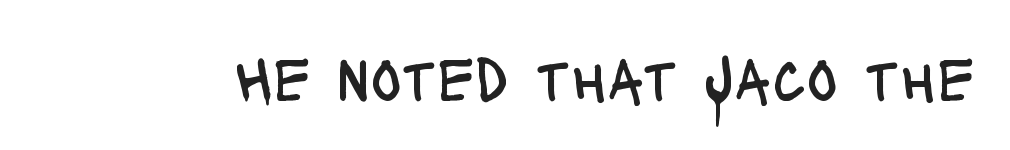
Unbolded letterforms with no extra heft. The typeface chosen for these lines omits serifs. The gaps between neighbouring characters are ordinary and unremarkable. Nope, not italic — everything's standing straight. Type without underlining. Think of a printed novel: that variable character pitch is what you see here.
